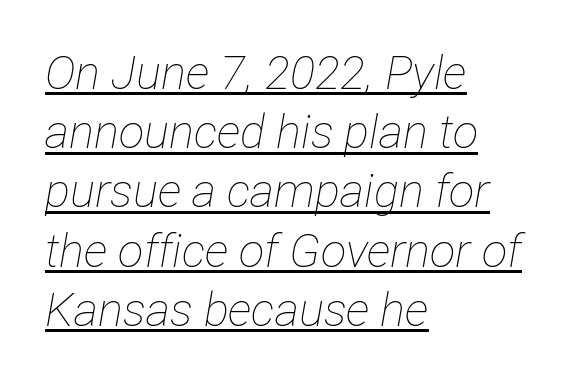
No extra ink here — the face is not bold. The passage shown stacks its lines at a standard gap. Slant detected: the letters are inclined. The passage is arranged the way most books set body copy — flush left.
